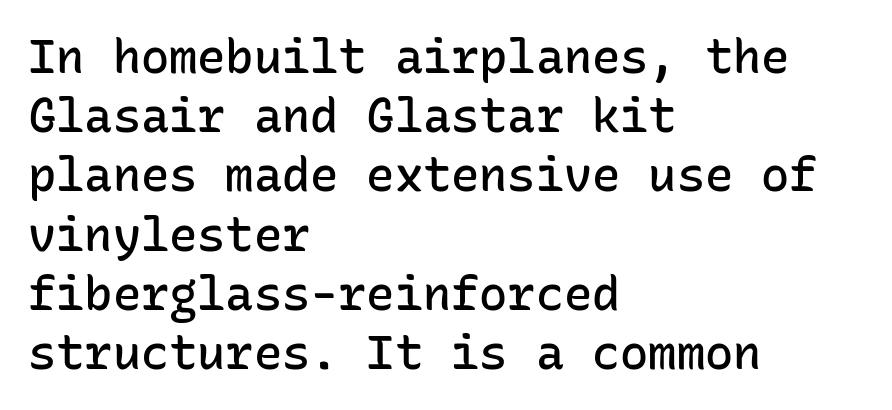
The image shows 47 px semibold sans-serif type, upright, monospaced; set left-aligned, normal line spacing (1.26x), normal letter spacing, not underlined; low stroke contrast and a medium x-height.
